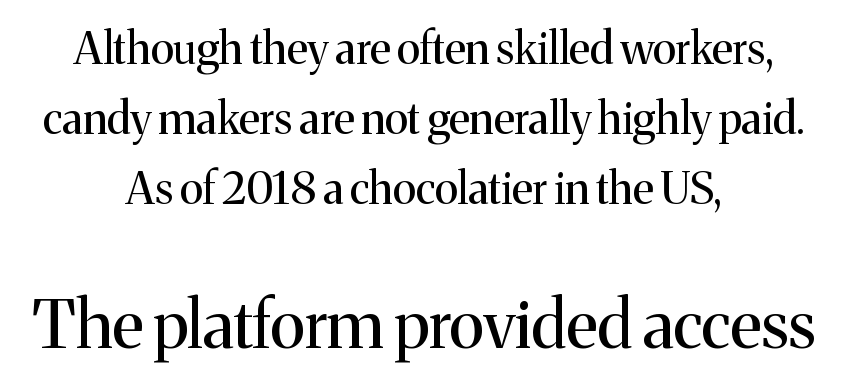
Q: Is the text bold? A: No.
Q: Is the text italic (slanted)? A: No, it is upright.
Q: Is the typeface a serif or a sans-serif typeface? A: Serif.
Q: Is the text underlined? A: No.
Q: How is the paragraph aligned? A: Centered.
Q: Is the spacing between letters normal or unusually wide? A: Normal.
Q: Is the spacing between lines tight, normal or loose? A: Normal.
Q: Which block of text is set in a larger size, the first (top) or the second (bottom)? A: The second (bottom) one.
Q: Width (condensed, normal, or wide)? A: Normal.
Q: Stroke contrast? A: Medium.
Q: x-height? A: Medium.
Q: Monospaced? A: No.
